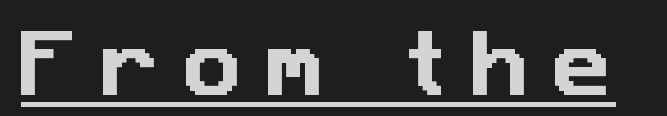
The image shows 74 px sans-serif type; set unusually wide letter spacing (+0.3 em), underlined; low stroke contrast and a medium x-height.
